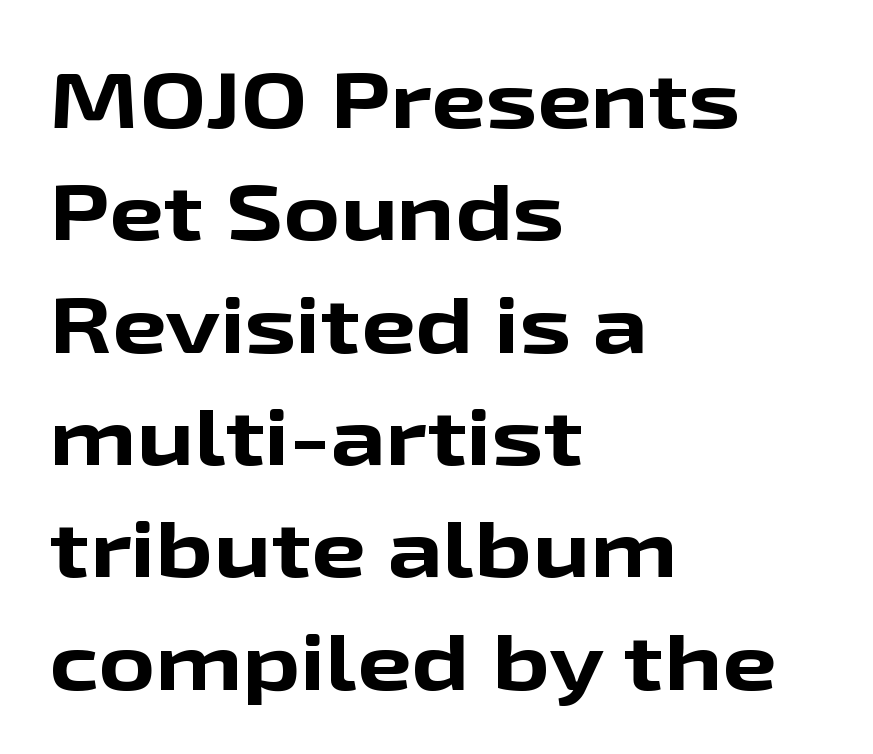
Character widths vary here, with narrow letters taking less room than wide ones. The strokes are fattened all the way to bold. Where is the straight margin? On the left. What stands out about the letter spacing? Nothing — it is the standard amount. Has an underline been added? It has not.
